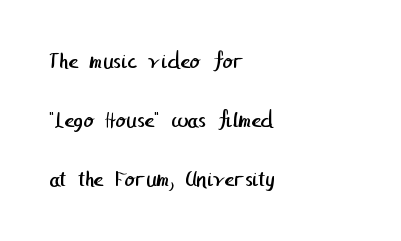
{"bold": "no", "underline": "no", "align": "left", "line_spacing": "loose", "line_spacing_ratio": 2.45, "letter_spacing": "normal", "letter_spacing_em": 0.0, "glyph_px": 24}
